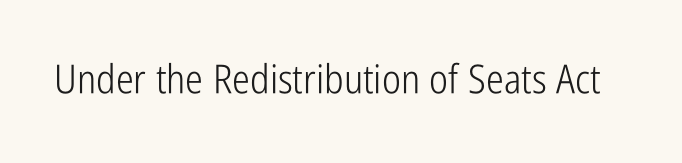
{"serif": "no", "italic": "no", "bold": "no", "weight": "light", "width": "condensed", "stroke_contrast": "low", "x_height": "medium", "monospaced": "no", "underline": "no", "letter_spacing": "normal", "letter_spacing_em": 0.0, "glyph_px": 40}
